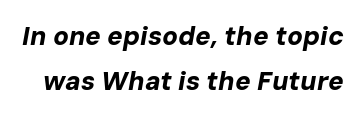
An italicized treatment has been applied to the whole sample. Compared with an ordinary text face, these strokes are far heavier — a full bold. Does extra space separate the letters? No, they use regular spacing. Has an underline been added? It has not.
